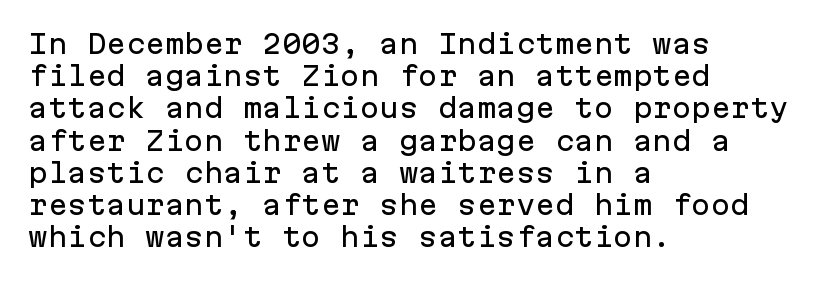
Q: Is the text italic (slanted)? A: No, it is upright.
Q: Is the text underlined? A: No.
Q: How is the paragraph aligned? A: Left-aligned.
Q: Is the spacing between letters normal or unusually wide? A: Normal.
